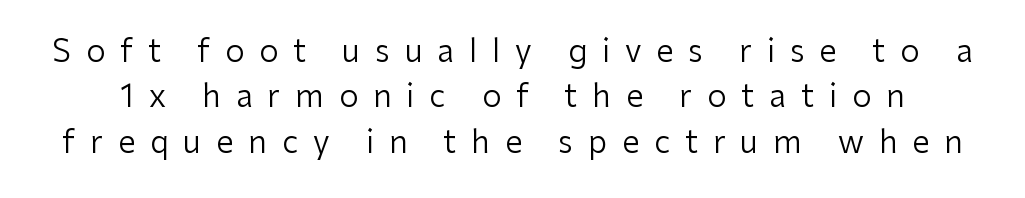
Q: Is the text bold? A: No.
Q: Is the text italic (slanted)? A: No, it is upright.
Q: Is the typeface a serif or a sans-serif typeface? A: Sans-serif.
Q: Is the text underlined? A: No.
Q: Is the spacing between letters normal or unusually wide? A: Unusually wide.
Q: Is the spacing between lines tight, normal or loose? A: Normal.
Q: Width (condensed, normal, or wide)? A: Normal.
Q: Stroke contrast? A: Low.
Q: x-height? A: Medium.
Q: Monospaced? A: No.
